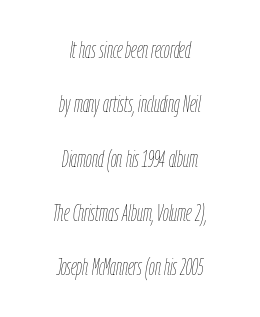
{"italic": "yes", "lean": "right", "slant_degrees": 9, "bold": "no", "underline": "no", "align": "center", "line_spacing": "loose", "line_spacing_ratio": 2.36, "letter_spacing": "normal", "letter_spacing_em": 0.0, "glyph_px": 23}
